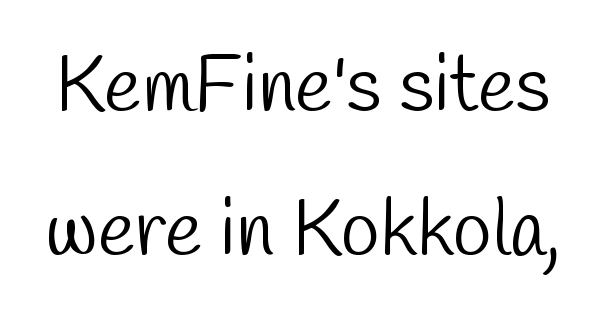
Q: Is the text bold? A: No.
Q: Is the typeface a serif or a sans-serif typeface? A: Sans-serif.
Q: Is the text underlined? A: No.
Q: Is the spacing between letters normal or unusually wide? A: Normal.
Q: Width (condensed, normal, or wide)? A: Condensed.
Q: Stroke contrast? A: Low.
Q: x-height? A: Medium.
Q: Monospaced? A: No.
